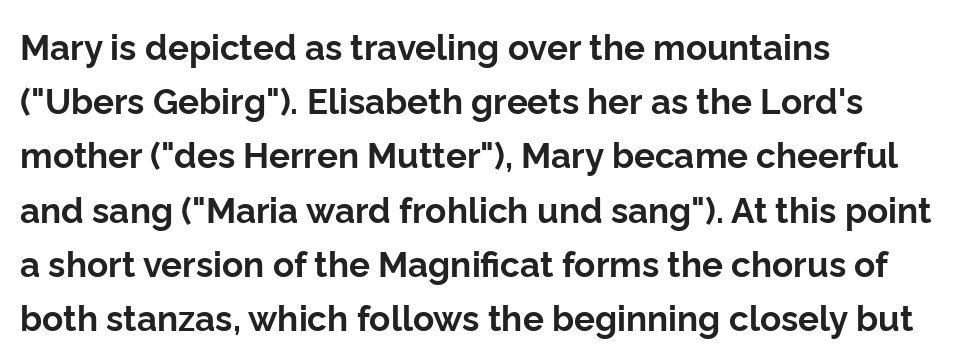
The image shows 35 px bold sans-serif type, upright; set left-aligned, normal line spacing (1.55x), normal letter spacing, not underlined; low stroke contrast and a medium x-height.
